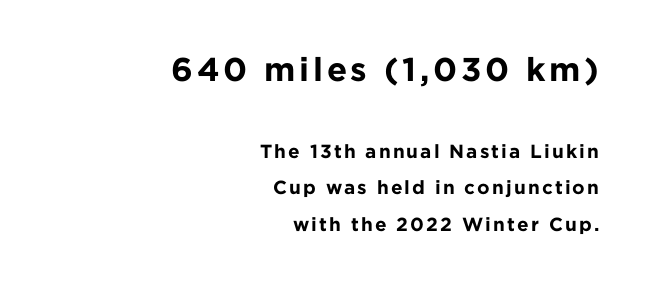
{"serif": "no", "italic": "no", "bold": "yes", "weight": "bold", "width": "normal", "stroke_contrast": "low", "x_height": "medium", "monospaced": "no", "underline": "no", "align": "right", "line_spacing": "loose", "line_spacing_ratio": 1.92, "larger_block": "first", "size_ratio": 1.74, "glyph_px": 33}
